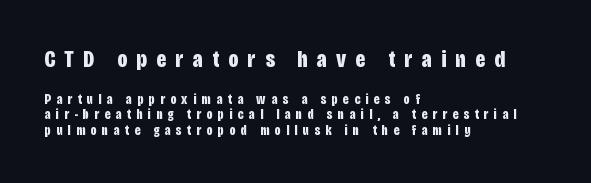
Q: Is the text bold? A: Yes.
Q: Is the text italic (slanted)? A: No, it is upright.
Q: Is the text underlined? A: No.
Q: How is the paragraph aligned? A: Left-aligned.
Q: Is the spacing between letters normal or unusually wide? A: Unusually wide.
Q: Is the spacing between lines tight, normal or loose? A: Tight.
Q: Which block of text is set in a larger size, the first (top) or the second (bottom)? A: The first (top) one.
